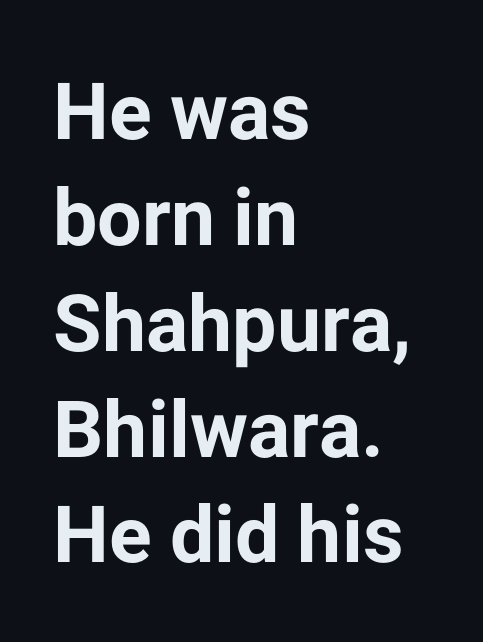
This sample uses a sans-serif face. The sample has been set heavy, in full bold. Upright lettering throughout. Reading down the block, your eye returns to a fixed left position each line. Compared with typical paragraphs, the rows here are spaced about the same. The face used here is proportionally spaced, like ordinary book or web type.
